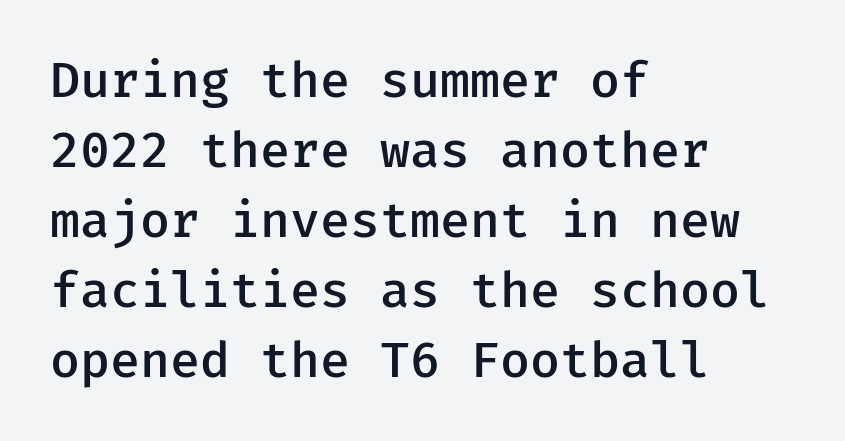
Q: Is the text bold? A: Semi-bold.
Q: Is the text italic (slanted)? A: No, it is upright.
Q: Is the typeface a serif or a sans-serif typeface? A: Sans-serif.
Q: Is the text underlined? A: No.
Q: How is the paragraph aligned? A: Left-aligned.
Q: Is the spacing between letters normal or unusually wide? A: Normal.
Q: Is the spacing between lines tight, normal or loose? A: Normal.
Q: Width (condensed, normal, or wide)? A: Normal.
Q: Stroke contrast? A: Low.
Q: x-height? A: Medium.
